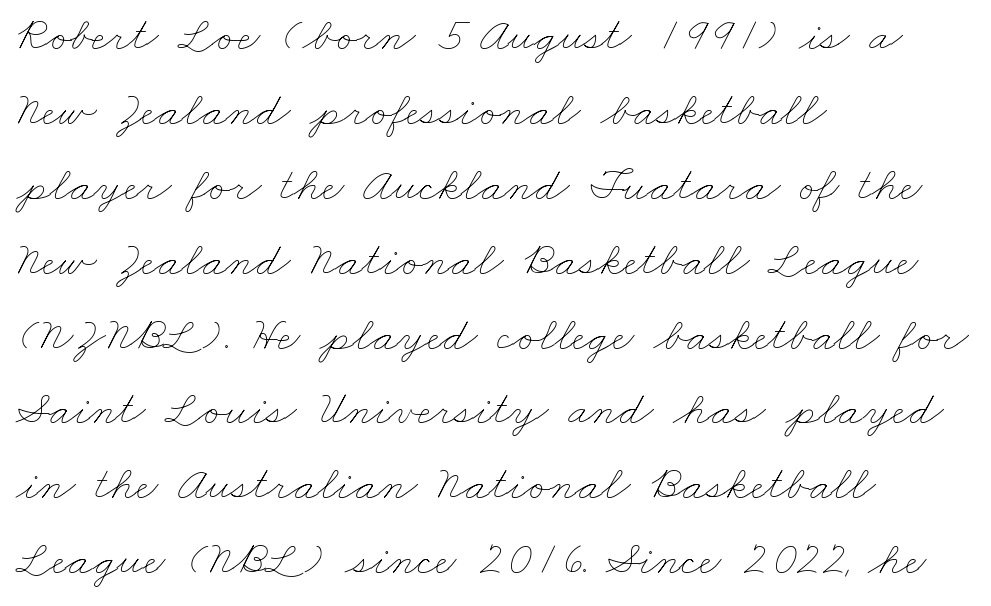
Q: Is the text bold? A: No.
Q: Is the text underlined? A: No.
Q: How is the paragraph aligned? A: Left-aligned.
Q: Is the spacing between letters normal or unusually wide? A: Normal.
Q: Is the spacing between lines tight, normal or loose? A: Normal.
Q: Width (condensed, normal, or wide)? A: Wide.
Q: Stroke contrast? A: Low.
Q: x-height? A: Small.
Q: Monospaced? A: No.
